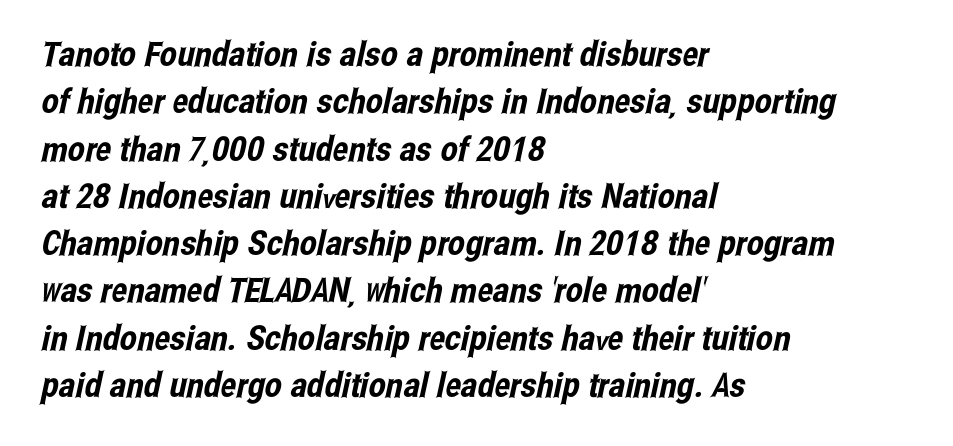
The font family rendered here belongs to the sans-serif group. Observe the ordinary spacing: letters are neighbours, not strangers. A typesetter would call this proportional, since set widths differ per character. Any mark beneath the type? The region is blank. Vertical spacing — default.
